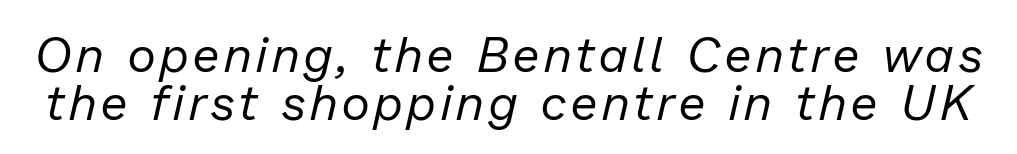
Q: Is the text bold? A: No.
Q: Is the text italic (slanted)? A: Yes, it leans right by about 13 degrees.
Q: Is the text underlined? A: No.
Q: Is the spacing between lines tight, normal or loose? A: Tight.
Q: Width (condensed, normal, or wide)? A: Normal.
Q: Stroke contrast? A: Low.
Q: x-height? A: Medium.
Q: Monospaced? A: No.
